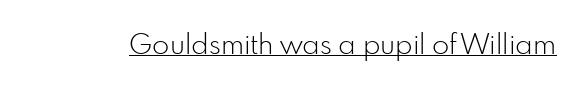
The specimen includes a rule beneath the text block's lines. The letters sit at their default tracking, neither squeezed nor spread. Weight: regular or lighter. A sans-serif font was chosen for this passage.
